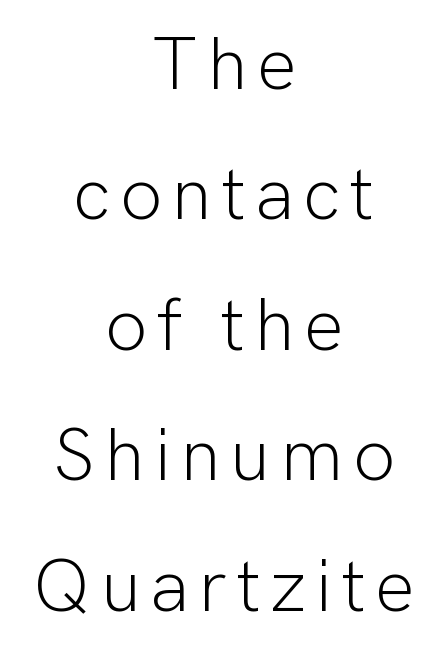
Q: Is the text bold? A: No.
Q: Is the text italic (slanted)? A: No, it is upright.
Q: Is the typeface a serif or a sans-serif typeface? A: Sans-serif.
Q: Is the text underlined? A: No.
Q: How is the paragraph aligned? A: Centered.
Q: Width (condensed, normal, or wide)? A: Normal.
Q: Stroke contrast? A: Low.
Q: x-height? A: Medium.
Q: Monospaced? A: No.
